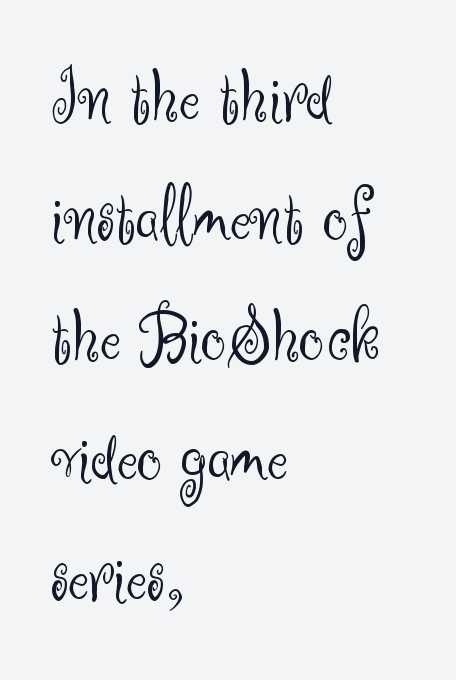
Q: Is the text bold? A: No.
Q: Is the text italic (slanted)? A: No, it is upright.
Q: Is the typeface a serif or a sans-serif typeface? A: Sans-serif.
Q: Is the text underlined? A: No.
Q: How is the paragraph aligned? A: Left-aligned.
Q: Is the spacing between letters normal or unusually wide? A: Normal.
Q: Is the spacing between lines tight, normal or loose? A: Normal.
Q: Width (condensed, normal, or wide)? A: Normal.
Q: Stroke contrast? A: Medium.
Q: x-height? A: Small.
Q: Monospaced? A: No.
